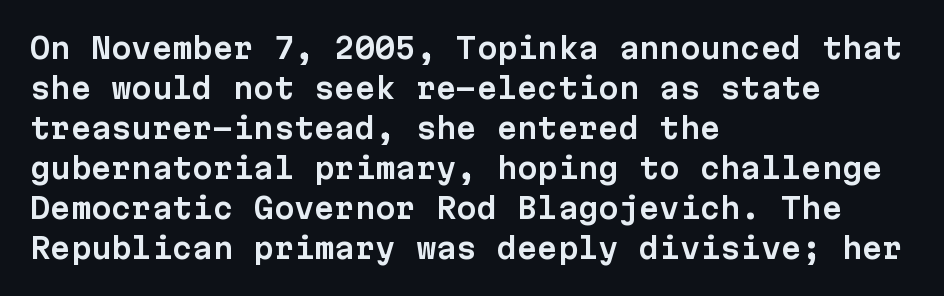
Q: Is the text italic (slanted)? A: No, it is upright.
Q: Is the typeface a serif or a sans-serif typeface? A: Sans-serif.
Q: Is the text underlined? A: No.
Q: How is the paragraph aligned? A: Left-aligned.
Q: Is the spacing between letters normal or unusually wide? A: Normal.
Q: Is the spacing between lines tight, normal or loose? A: Normal.
Q: Width (condensed, normal, or wide)? A: Normal.
Q: Stroke contrast? A: Low.
Q: x-height? A: Medium.
Q: Monospaced? A: Yes.
